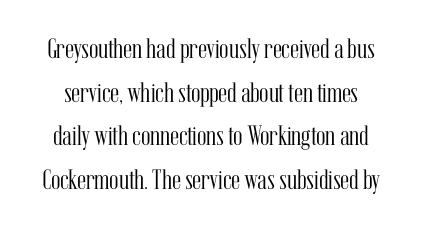
Q: Is the text bold? A: No.
Q: Is the text italic (slanted)? A: No, it is upright.
Q: Is the typeface a serif or a sans-serif typeface? A: Serif.
Q: Is the text underlined? A: No.
Q: Is the spacing between letters normal or unusually wide? A: Normal.
Q: Is the spacing between lines tight, normal or loose? A: Normal.
Q: Width (condensed, normal, or wide)? A: Condensed.
Q: Stroke contrast? A: Medium.
Q: x-height? A: Medium.
Q: Monospaced? A: No.
